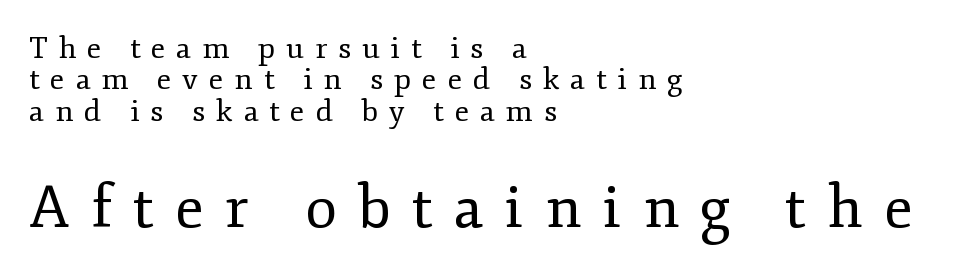
{"serif": "yes", "italic": "no", "bold": "no", "weight": "regular", "width": "normal", "stroke_contrast": "low", "x_height": "small", "monospaced": "no", "underline": "no", "align": "left", "line_spacing": "tight", "line_spacing_ratio": 1.05, "letter_spacing": "wide", "letter_spacing_em": 0.36, "larger_block": "second", "size_ratio": 1.97, "glyph_px": 59}
